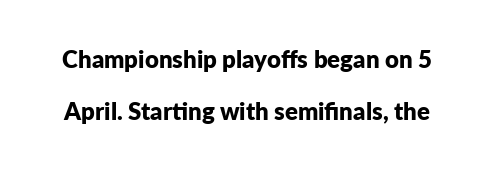
{"italic": "no", "bold": "yes", "underline": "no", "line_spacing": "loose", "line_spacing_ratio": 2.18, "letter_spacing": "normal", "letter_spacing_em": 0.0, "glyph_px": 24}
